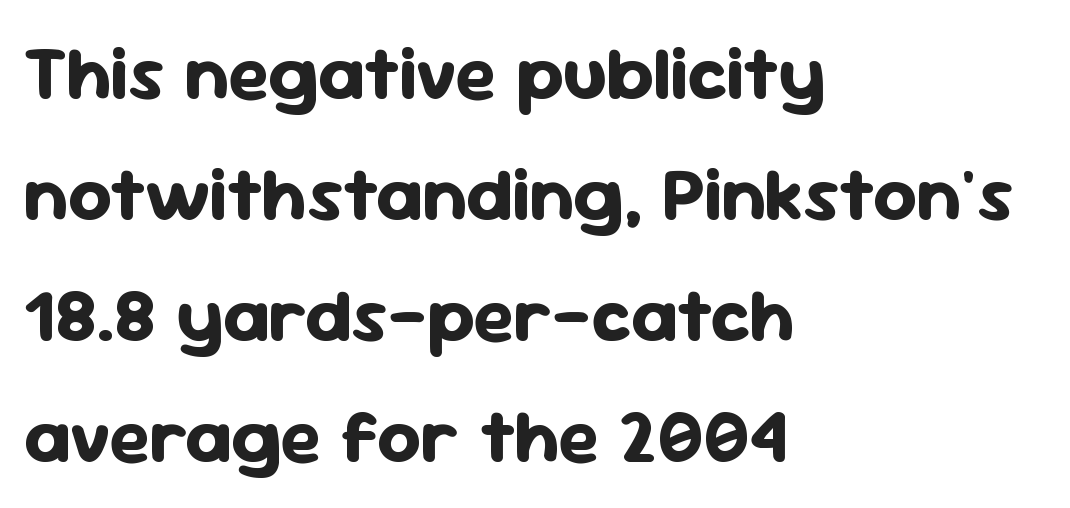
The image shows 76 px bold sans-serif type, upright; set left-aligned, normal line spacing (1.59x), normal letter spacing, not underlined; low stroke contrast and a medium x-height.
